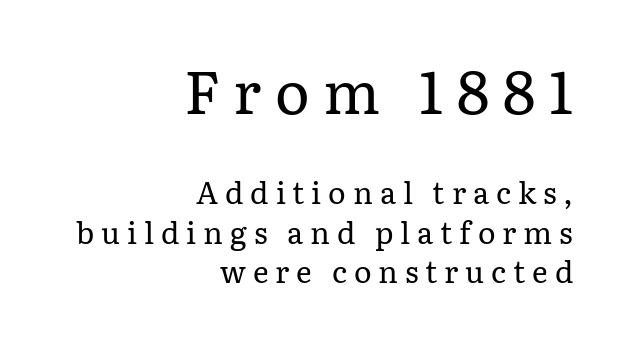
The more generous point size was reserved for the upper chunk. One-word summary of the alignment: right. A typesetter would call this proportional, since set widths differ per character. Is this a sans? No — the strokes have serifs.
